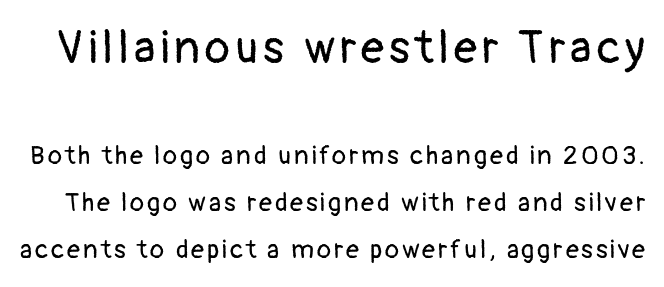
The image shows 46 px regular-weight sans-serif type, upright; set line spacing 1.81x, not underlined; the first (top) block is 1.77x larger; low stroke contrast and a medium x-height.
